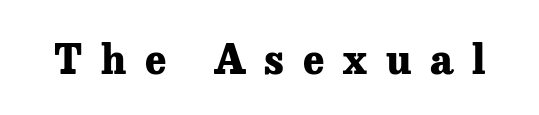
{"serif": "yes", "italic": "no", "bold": "yes", "weight": "heavy", "width": "normal", "stroke_contrast": "low", "x_height": "medium", "monospaced": "no", "underline": "no", "letter_spacing": "wide", "letter_spacing_em": 0.47, "glyph_px": 40}
